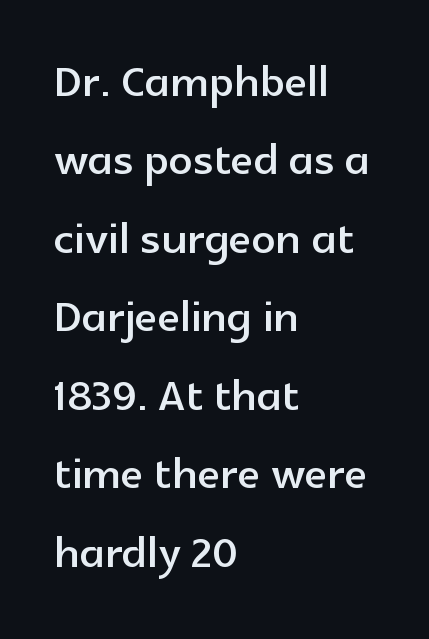
{"serif": "no", "italic": "no", "width": "normal", "x_height": "medium", "monospaced": "no", "underline": "no", "align": "left", "line_spacing": "normal", "line_spacing_ratio": 1.33, "letter_spacing": "normal", "letter_spacing_em": 0.0, "glyph_px": 59}
